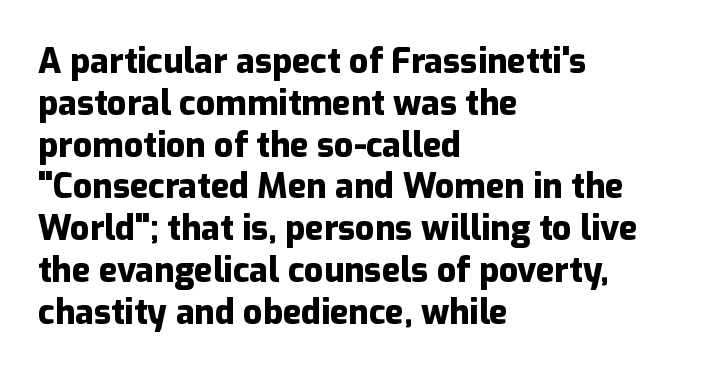
{"serif": "no", "italic": "no", "bold": "yes", "weight": "heavy", "width": "normal", "stroke_contrast": "low", "x_height": "medium", "monospaced": "no", "underline": "no", "align": "left", "line_spacing_ratio": 1.23, "letter_spacing": "normal", "letter_spacing_em": 0.0, "glyph_px": 34}
